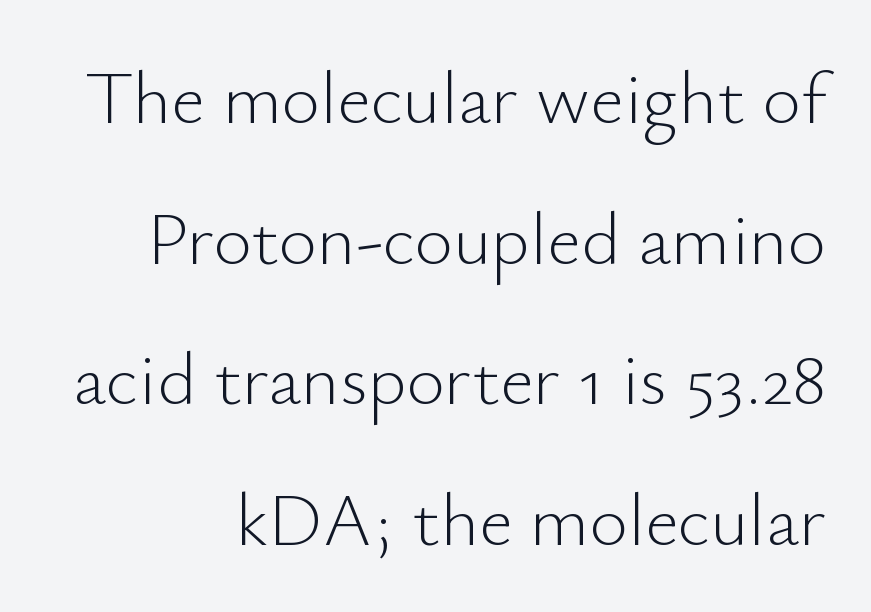
{"serif": "no", "italic": "no", "bold": "no", "weight": "light", "width": "normal", "stroke_contrast": "low", "x_height": "small", "monospaced": "no", "underline": "no", "align": "right", "line_spacing": "loose", "line_spacing_ratio": 1.9, "letter_spacing": "normal", "letter_spacing_em": 0.0, "glyph_px": 74}
